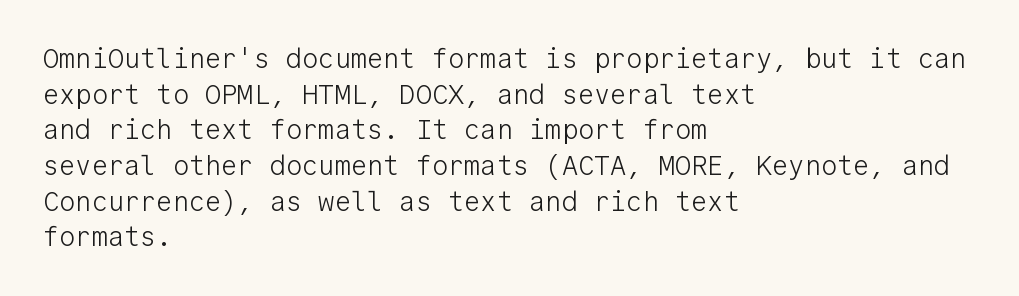
Notice how descenders clear the ascenders below comfortably — that's standard leading. Rule under the text: the space is simply empty. This rendering uses left alignment, leaving the right contour irregular. The type sits square on the baseline with zero lean. The font sits on the lighter half of the weight spectrum, regular included. The gaps between neighbouring characters are ordinary and unremarkable.
